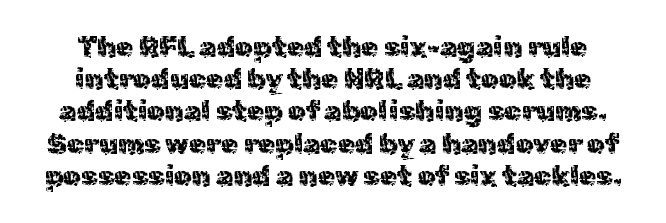
Classification — sans serif. Every stem runs plumb, perpendicular to the baseline. Spacing verdict: proportional, widths tailored to each character. Caption: standard tracking, unaltered. Underline: absent.
